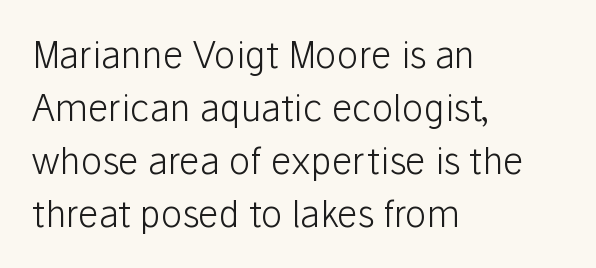
{"serif": "no", "italic": "no", "bold": "no", "weight": "light", "width": "normal", "stroke_contrast": "low", "x_height": "medium", "monospaced": "no", "underline": "no", "align": "left", "line_spacing": "normal", "line_spacing_ratio": 1.47, "letter_spacing": "normal", "letter_spacing_em": 0.0, "glyph_px": 36}
